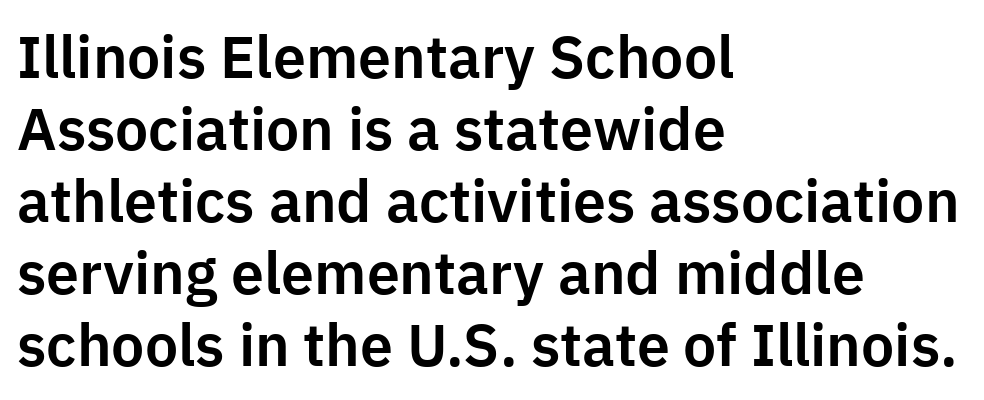
Default kerning and tracking; the words read as compact shapes. Has an underline been added? It has not. The rendering uses natural spacing where letterforms have individual widths. This rendering employs a face without finishing strokes, i.e., a sans-serif. The rendering anchors every line to the left-hand side.
